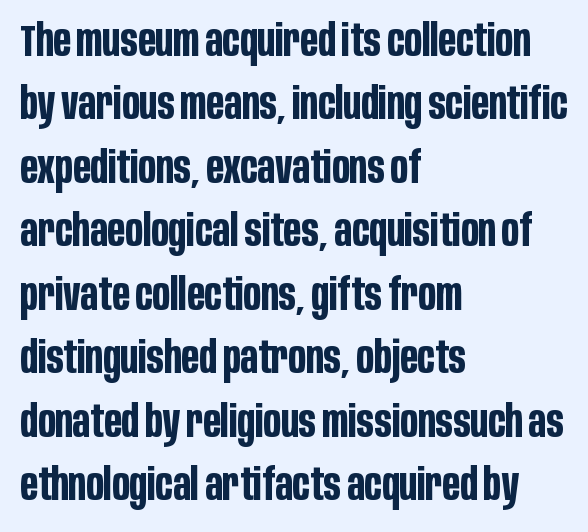
Honestly, the row spacing looks completely unremarkable. This sample has the flowing, uneven cadence of proportional lettering. The tracking reads as untouched default to a designer's eye. Designer's note — italics off, roman on. Nothing sits at the stroke ends, so this counts as sans-serif. Teacher's note: observe the even left margin — that is flush-left alignment.
